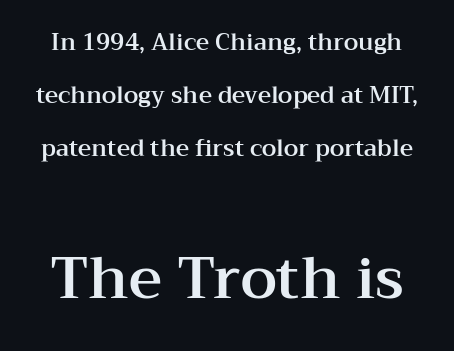
Q: Is the text italic (slanted)? A: No, it is upright.
Q: Is the typeface a serif or a sans-serif typeface? A: Serif.
Q: Is the text underlined? A: No.
Q: Is the spacing between letters normal or unusually wide? A: Normal.
Q: Is the spacing between lines tight, normal or loose? A: Loose.
Q: Which block of text is set in a larger size, the first (top) or the second (bottom)? A: The second (bottom) one.
Q: Width (condensed, normal, or wide)? A: Wide.
Q: Stroke contrast? A: Medium.
Q: x-height? A: Medium.
Q: Monospaced? A: No.
